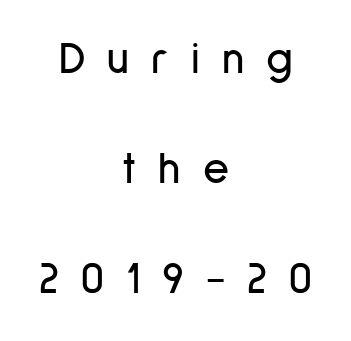
{"serif": "no", "italic": "no", "width": "condensed", "stroke_contrast": "low", "x_height": "medium", "monospaced": "no", "underline": "no", "align": "center", "line_spacing": "loose", "line_spacing_ratio": 2.45, "letter_spacing": "wide", "letter_spacing_em": 0.49, "glyph_px": 45}
